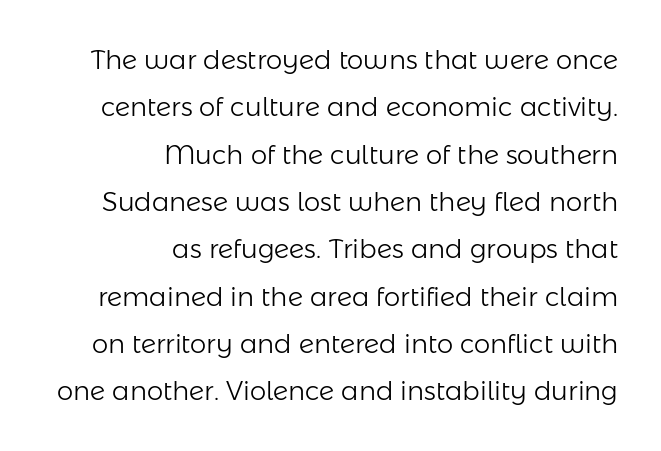
Summary of weight: not heavy and not bold. Check the space under the baseline: it is left empty. A typesetter would mark this as roman, not italic. The passage shown has conventional tracking throughout.
